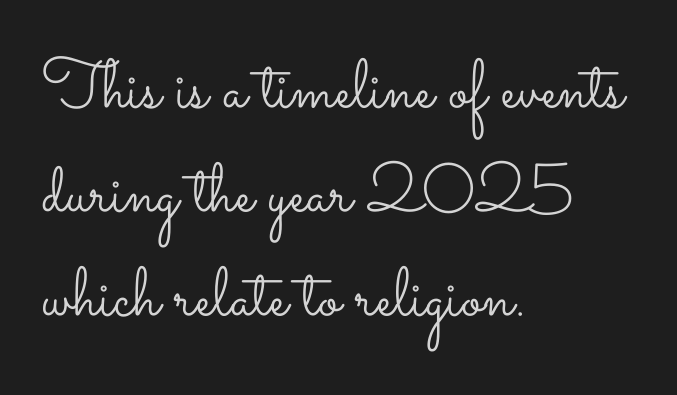
Q: Is the text bold? A: No.
Q: Is the text italic (slanted)? A: Yes.
Q: Is the text underlined? A: No.
Q: How is the paragraph aligned? A: Left-aligned.
Q: Is the spacing between letters normal or unusually wide? A: Normal.
Q: Is the spacing between lines tight, normal or loose? A: Normal.
Q: Width (condensed, normal, or wide)? A: Wide.
Q: Stroke contrast? A: Low.
Q: x-height? A: Small.
Q: Monospaced? A: No.
